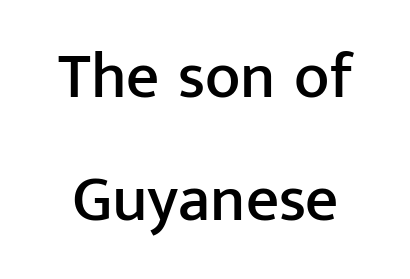
Q: Is the text italic (slanted)? A: No, it is upright.
Q: Is the typeface a serif or a sans-serif typeface? A: Sans-serif.
Q: Is the text underlined? A: No.
Q: How is the paragraph aligned? A: Centered.
Q: Is the spacing between letters normal or unusually wide? A: Normal.
Q: Is the spacing between lines tight, normal or loose? A: Loose.
Q: Width (condensed, normal, or wide)? A: Normal.
Q: Stroke contrast? A: Low.
Q: x-height? A: Medium.
Q: Monospaced? A: No.
